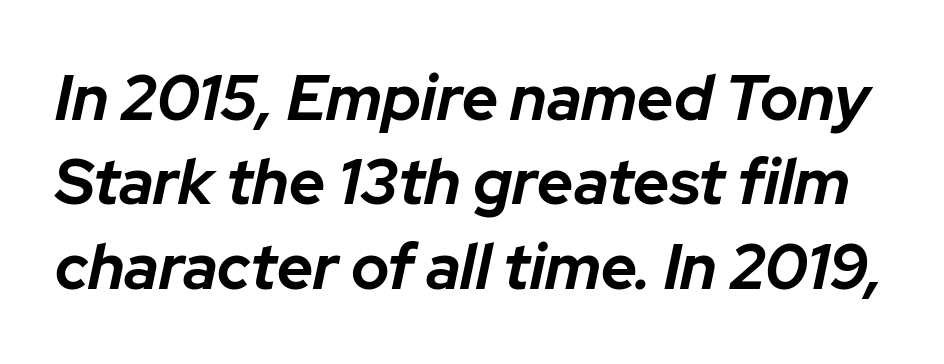
Q: Is the text bold? A: Yes.
Q: Is the text italic (slanted)? A: Yes, it leans right by about 12 degrees.
Q: Is the text underlined? A: No.
Q: Is the spacing between letters normal or unusually wide? A: Normal.
Q: Is the spacing between lines tight, normal or loose? A: Normal.
Q: Width (condensed, normal, or wide)? A: Normal.
Q: Stroke contrast? A: Low.
Q: x-height? A: Medium.
Q: Monospaced? A: No.
